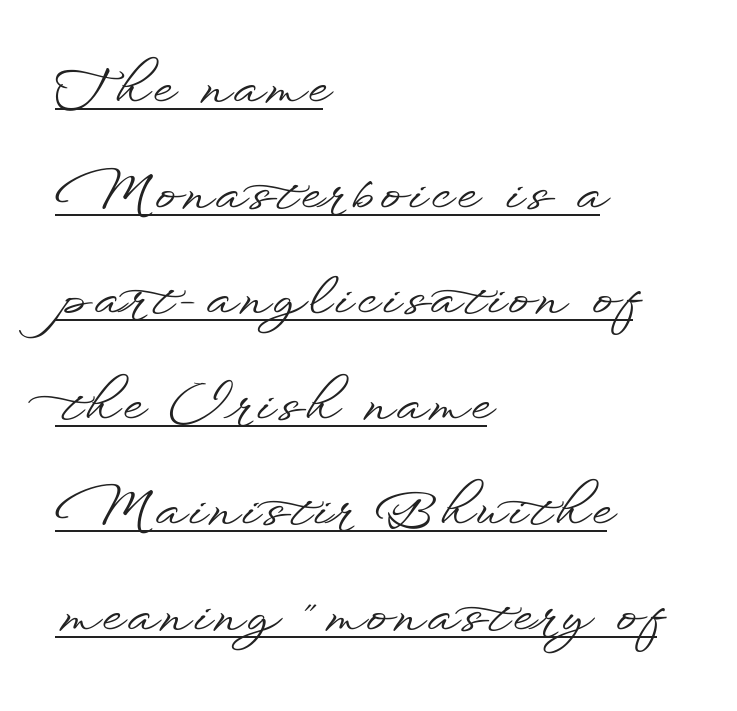
Q: Is the text italic (slanted)? A: Yes.
Q: Is the typeface a serif or a sans-serif typeface? A: Sans-serif.
Q: Is the text underlined? A: Yes.
Q: How is the paragraph aligned? A: Left-aligned.
Q: Is the spacing between lines tight, normal or loose? A: Loose.
Q: Width (condensed, normal, or wide)? A: Wide.
Q: Stroke contrast? A: Low.
Q: x-height? A: Small.
Q: Monospaced? A: No.
